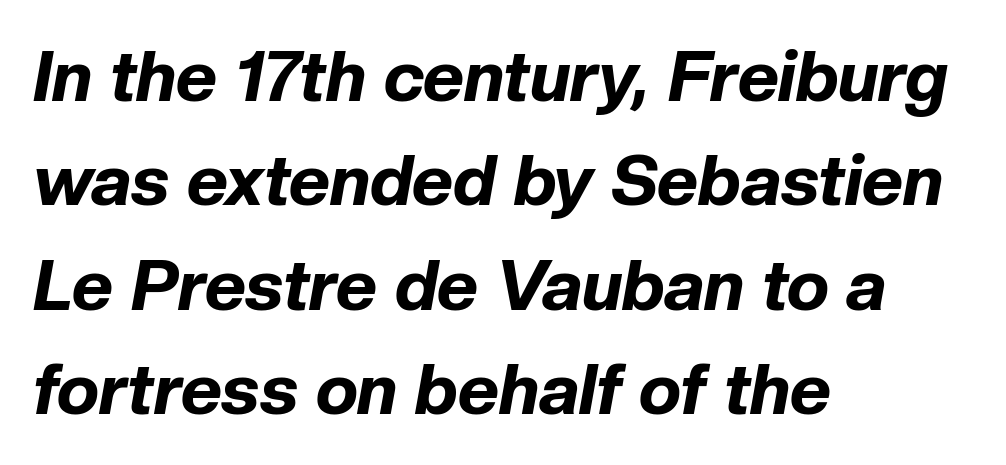
The image shows 71 px bold type, italic (leaning right); set left-aligned, normal line spacing (1.47x), normal letter spacing, not underlined; low stroke contrast and a medium x-height.
